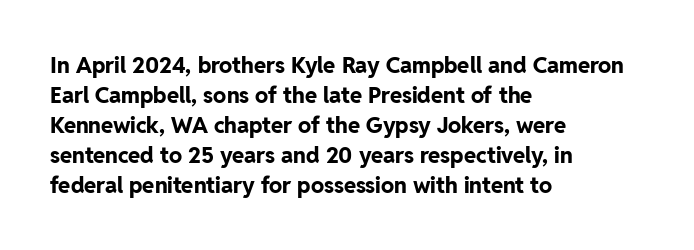
Q: Is the text bold? A: Yes.
Q: Is the text italic (slanted)? A: No, it is upright.
Q: Is the text underlined? A: No.
Q: How is the paragraph aligned? A: Left-aligned.
Q: Is the spacing between letters normal or unusually wide? A: Normal.
Q: Is the spacing between lines tight, normal or loose? A: Normal.
